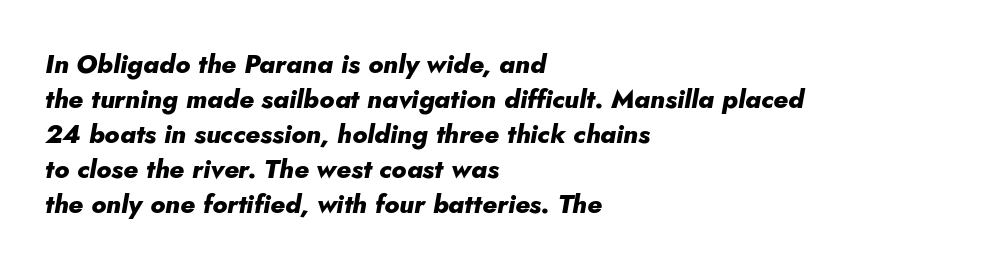
Q: Is the text bold? A: Yes.
Q: Is the text italic (slanted)? A: Yes, it leans right by about 10 degrees.
Q: Is the text underlined? A: No.
Q: How is the paragraph aligned? A: Left-aligned.
Q: Is the spacing between letters normal or unusually wide? A: Normal.
Q: Is the spacing between lines tight, normal or loose? A: Normal.
